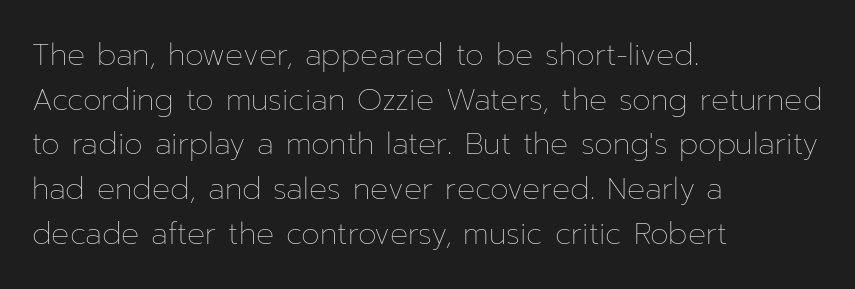
These lines sit exactly where default settings would place them. Glyph-to-glyph distance matches everyday printed text. The rendering uses natural spacing where letterforms have individual widths. Left-aligned paragraph, ragged on the right. Glance below the letters and you will spot only blank space.
